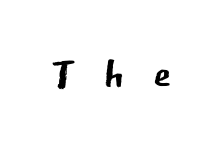
The image shows 59 px regular-weight sans-serif type, upright; set unusually wide letter spacing (+0.49 em), not underlined; low stroke contrast and a medium x-height.
